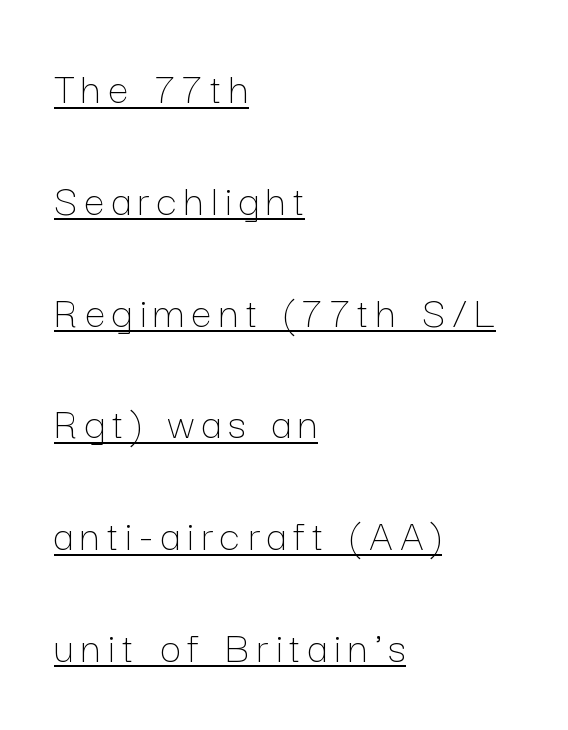
Q: Is the text bold? A: No.
Q: Is the text italic (slanted)? A: No, it is upright.
Q: Is the text underlined? A: Yes.
Q: How is the paragraph aligned? A: Left-aligned.
Q: Is the spacing between lines tight, normal or loose? A: Loose.
Q: Width (condensed, normal, or wide)? A: Normal.
Q: Stroke contrast? A: Low.
Q: x-height? A: Medium.
Q: Monospaced? A: No.
